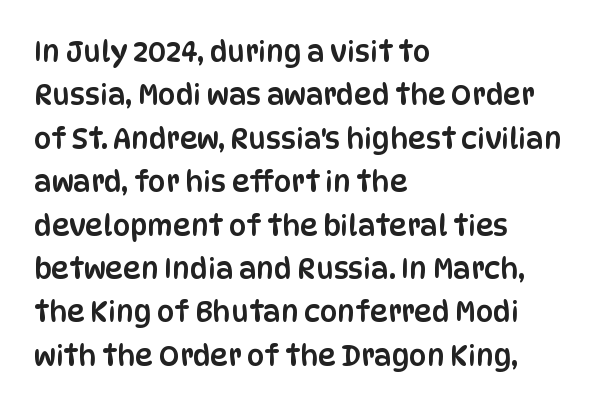
{"serif": "no", "italic": "no", "width": "condensed", "stroke_contrast": "low", "x_height": "large", "monospaced": "no", "underline": "no", "align": "left", "line_spacing": "normal", "line_spacing_ratio": 1.55, "letter_spacing": "normal", "letter_spacing_em": 0.0, "glyph_px": 28}
